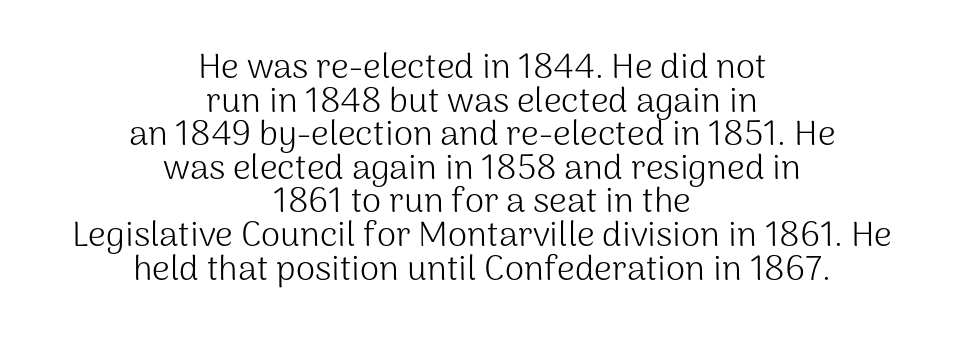
{"serif": "no", "italic": "no", "bold": "no", "weight": "light", "width": "normal", "stroke_contrast": "medium", "x_height": "medium", "monospaced": "no", "underline": "no", "align": "center", "line_spacing": "tight", "line_spacing_ratio": 0.96, "letter_spacing": "normal", "letter_spacing_em": 0.0, "glyph_px": 35}
